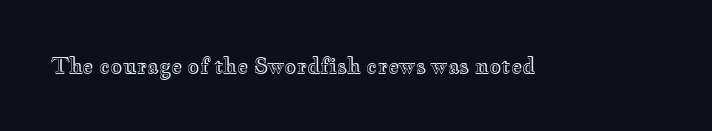
The image shows 21 px text type, upright; set normal letter spacing, not underlined.
